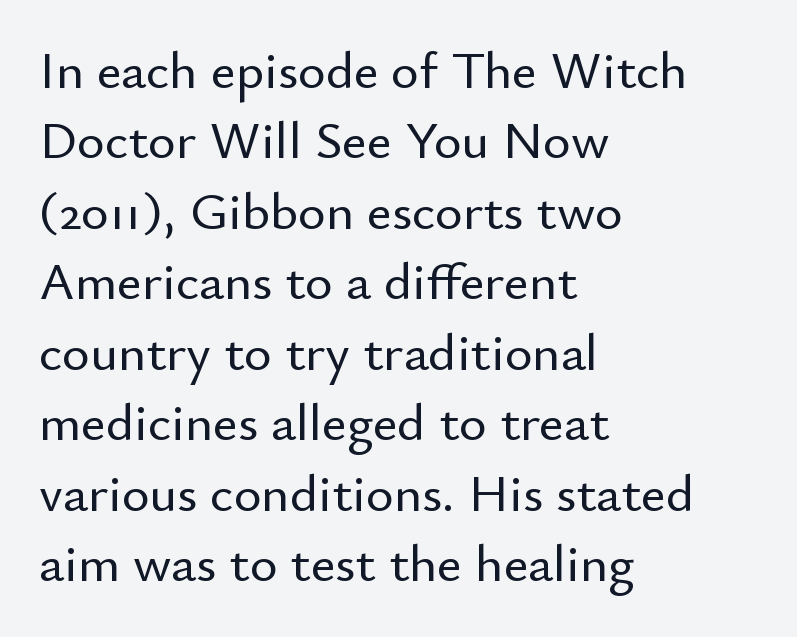
{"serif": "no", "italic": "no", "width": "normal", "stroke_contrast": "low", "x_height": "small", "monospaced": "no", "underline": "no", "align": "left", "line_spacing": "normal", "line_spacing_ratio": 1.33, "letter_spacing": "normal", "letter_spacing_em": 0.0, "glyph_px": 53}
